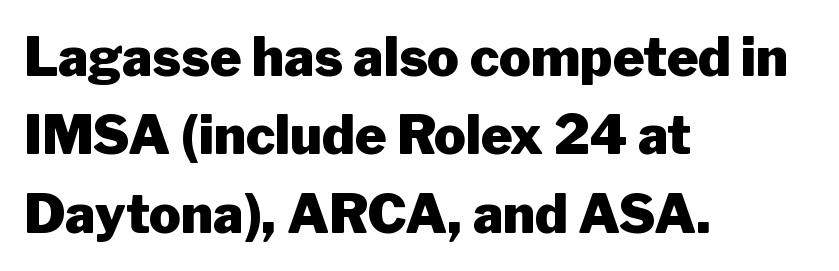
{"serif": "no", "italic": "no", "bold": "yes", "weight": "heavy", "width": "normal", "stroke_contrast": "low", "x_height": "medium", "monospaced": "no", "underline": "no", "align": "left", "line_spacing": "normal", "line_spacing_ratio": 1.48, "letter_spacing": "normal", "letter_spacing_em": 0.0, "glyph_px": 53}
